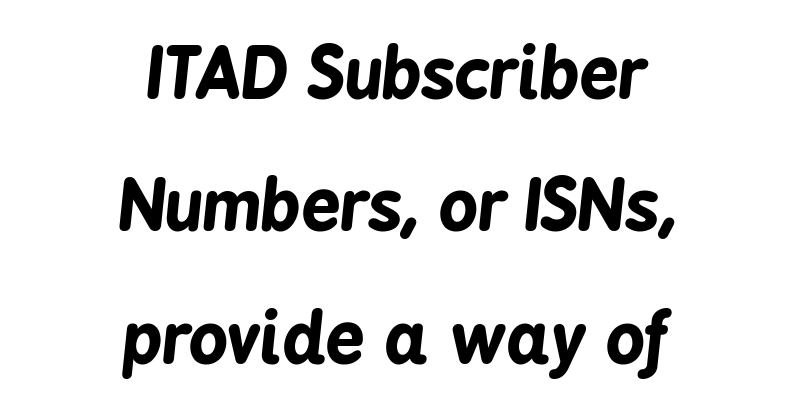
{"italic": "yes", "lean": "right", "slant_degrees": 6, "bold": "yes", "weight": "bold", "width": "condensed", "stroke_contrast": "low", "x_height": "medium", "monospaced": "no", "underline": "no", "align": "center", "line_spacing": "loose", "line_spacing_ratio": 1.92, "letter_spacing": "normal", "letter_spacing_em": 0.0, "glyph_px": 69}
